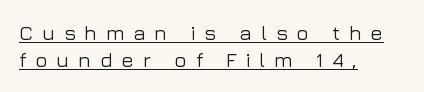
This sample is left-justified, so line endings fall wherever the words run out. Caption: expanded tracking, letters set apart. Characters remain perfectly vertical along every line. Summary of vertical rhythm: regular, with standard interline spacing. Glance below the letters and you will spot a drawn line.
